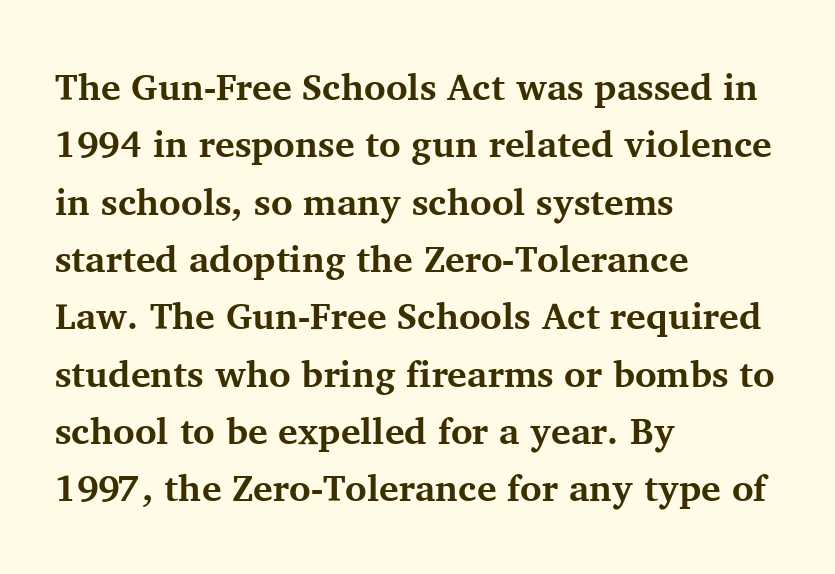
{"serif": "yes", "italic": "no", "bold": "yes", "weight": "bold", "width": "normal", "stroke_contrast": "medium", "x_height": "medium", "monospaced": "no", "underline": "no", "align": "left", "line_spacing": "normal", "line_spacing_ratio": 1.55, "letter_spacing": "normal", "letter_spacing_em": 0.0, "glyph_px": 37}
